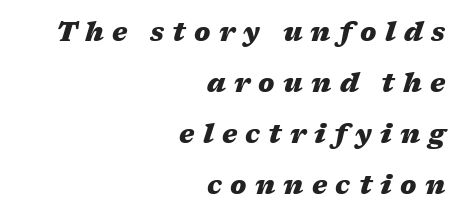
Q: Is the text bold? A: Yes.
Q: Is the text italic (slanted)? A: Yes, it leans right by about 17 degrees.
Q: Is the text underlined? A: No.
Q: How is the paragraph aligned? A: Right-aligned.
Q: Is the spacing between letters normal or unusually wide? A: Unusually wide.
Q: Is the spacing between lines tight, normal or loose? A: Loose.
